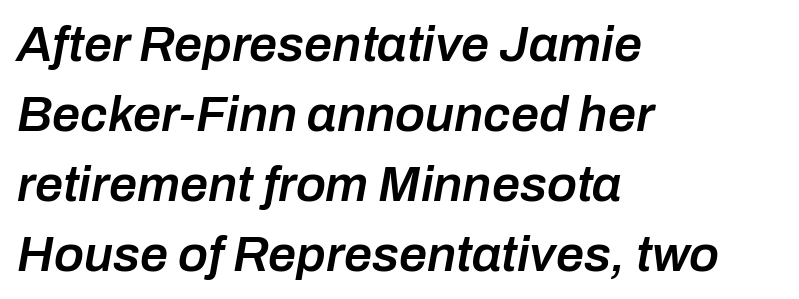
{"italic": "yes", "lean": "right", "slant_degrees": 10, "bold": "semi", "weight": "semibold", "width": "normal", "stroke_contrast": "low", "x_height": "medium", "monospaced": "no", "underline": "no", "align": "left", "line_spacing": "normal", "line_spacing_ratio": 1.4, "letter_spacing": "normal", "letter_spacing_em": 0.0, "glyph_px": 50}
